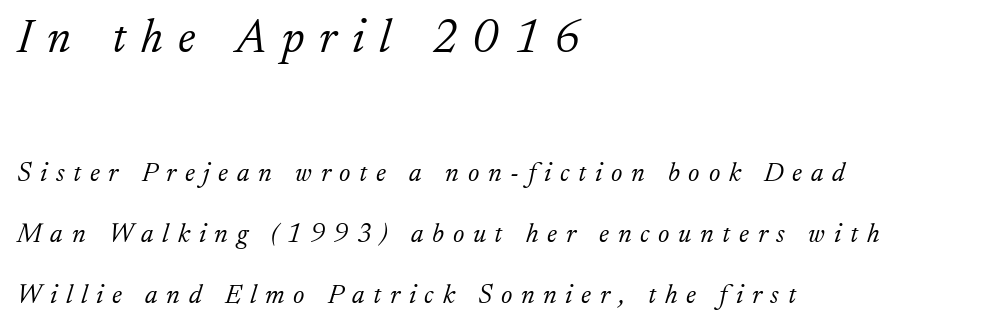
Q: Is the text bold? A: No.
Q: Is the text italic (slanted)? A: Yes, it leans right by about 17 degrees.
Q: Is the typeface a serif or a sans-serif typeface? A: Serif.
Q: Is the text underlined? A: No.
Q: How is the paragraph aligned? A: Left-aligned.
Q: Is the spacing between letters normal or unusually wide? A: Unusually wide.
Q: Is the spacing between lines tight, normal or loose? A: Loose.
Q: Which block of text is set in a larger size, the first (top) or the second (bottom)? A: The first (top) one.
Q: Width (condensed, normal, or wide)? A: Normal.
Q: Stroke contrast? A: Low.
Q: x-height? A: Small.
Q: Monospaced? A: No.
